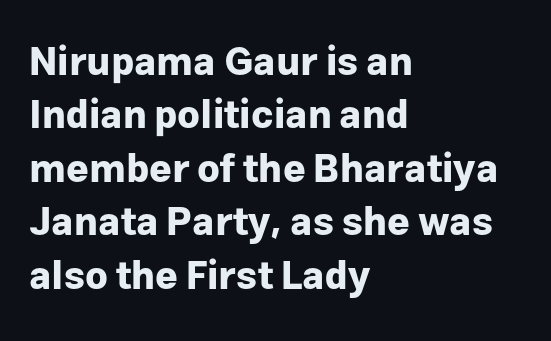
Q: Is the text bold? A: Yes.
Q: Is the text italic (slanted)? A: No, it is upright.
Q: Is the typeface a serif or a sans-serif typeface? A: Sans-serif.
Q: Is the text underlined? A: No.
Q: How is the paragraph aligned? A: Left-aligned.
Q: Is the spacing between letters normal or unusually wide? A: Normal.
Q: Is the spacing between lines tight, normal or loose? A: Normal.
Q: Width (condensed, normal, or wide)? A: Normal.
Q: Stroke contrast? A: Low.
Q: x-height? A: Medium.
Q: Monospaced? A: No.
